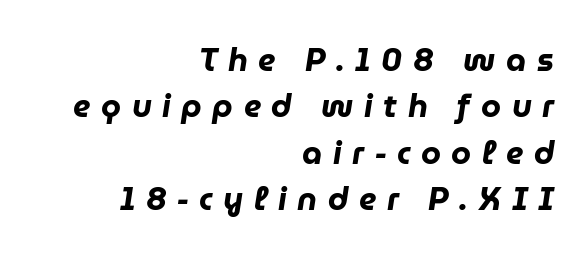
Plenty of ink on the page — the face is bold. The line texture is sparse and dotted thanks to wide tracking. Teacher's note: observe the even right margin — that is flush-right alignment. The glyphs look as if they've been sheared to an angle. What's the leading like? Ordinary, nothing unusual. The passage shown is typed in a proportional face where columns would drift.
